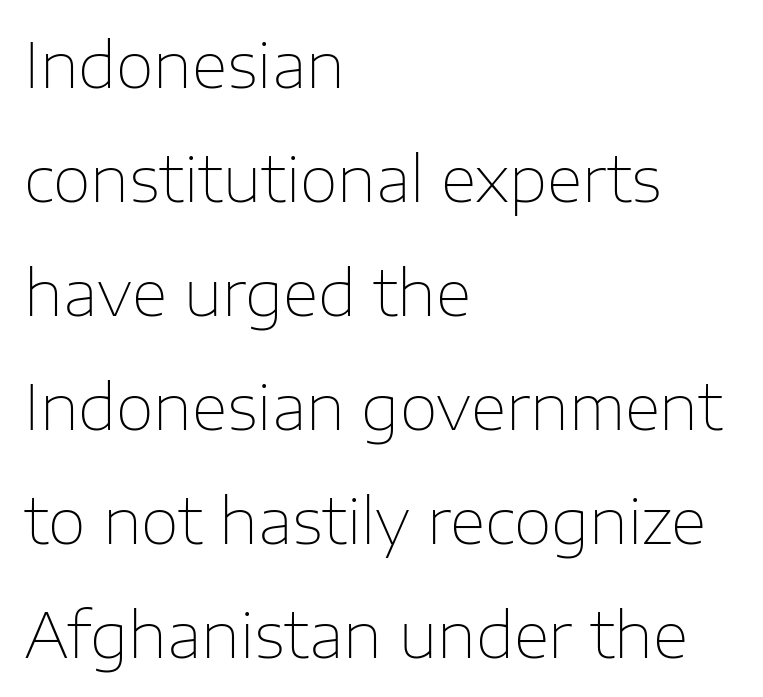
The image shows 62 px thin sans-serif type, upright; set left-aligned, line spacing 1.84x, normal letter spacing, not underlined; low stroke contrast and a medium x-height.
